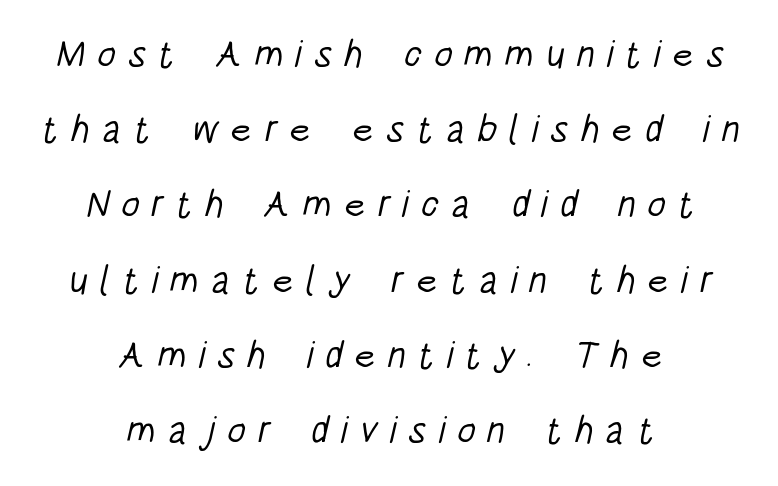
{"serif": "no", "bold": "no", "weight": "light", "width": "condensed", "stroke_contrast": "low", "x_height": "large", "monospaced": "no", "underline": "no", "align": "center", "line_spacing": "loose", "line_spacing_ratio": 1.98, "letter_spacing": "wide", "letter_spacing_em": 0.31, "glyph_px": 38}
